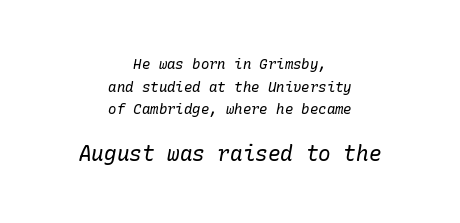
The image shows 21 px text type, italic (leaning right); set centered, normal line spacing (1.61x), normal letter spacing, not underlined; the second (bottom) block is 1.5x larger.
